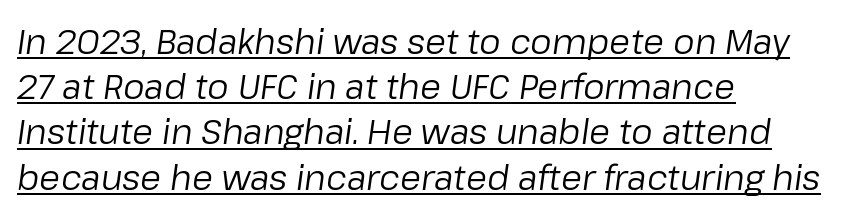
Q: Is the text bold? A: No.
Q: Is the text italic (slanted)? A: Yes, it leans right by about 8 degrees.
Q: Is the text underlined? A: Yes.
Q: How is the paragraph aligned? A: Left-aligned.
Q: Is the spacing between letters normal or unusually wide? A: Normal.
Q: Is the spacing between lines tight, normal or loose? A: Normal.
Q: Width (condensed, normal, or wide)? A: Normal.
Q: Stroke contrast? A: Low.
Q: x-height? A: Medium.
Q: Monospaced? A: No.
